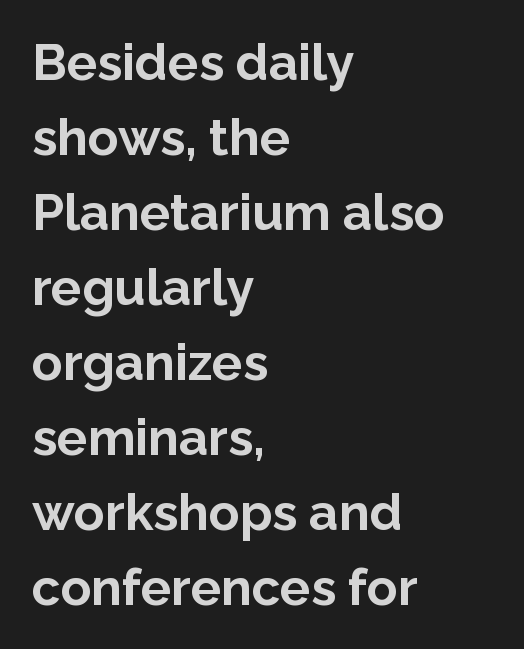
{"serif": "no", "italic": "no", "bold": "yes", "weight": "bold", "width": "normal", "stroke_contrast": "low", "x_height": "medium", "monospaced": "no", "underline": "no", "align": "left", "line_spacing": "normal", "line_spacing_ratio": 1.47, "letter_spacing": "normal", "letter_spacing_em": 0.0, "glyph_px": 51}
